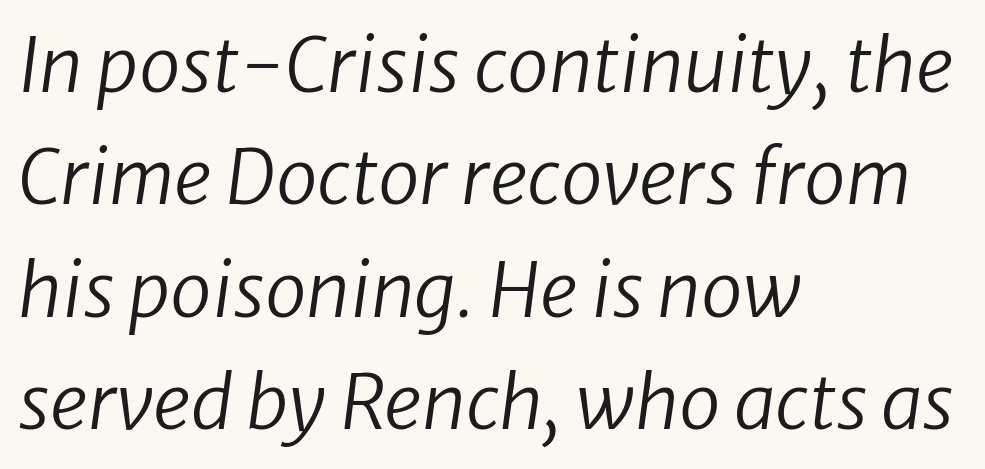
Q: Is the text bold? A: No.
Q: Is the text italic (slanted)? A: Yes, it leans right by about 8 degrees.
Q: Is the text underlined? A: No.
Q: How is the paragraph aligned? A: Left-aligned.
Q: Is the spacing between letters normal or unusually wide? A: Normal.
Q: Is the spacing between lines tight, normal or loose? A: Normal.
Q: Width (condensed, normal, or wide)? A: Normal.
Q: Stroke contrast? A: Low.
Q: x-height? A: Medium.
Q: Monospaced? A: No.
